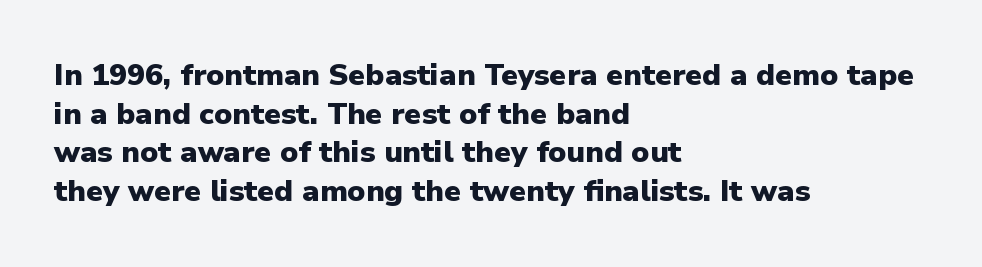
Q: Is the text bold? A: Yes.
Q: Is the text italic (slanted)? A: No, it is upright.
Q: Is the typeface a serif or a sans-serif typeface? A: Sans-serif.
Q: Is the text underlined? A: No.
Q: How is the paragraph aligned? A: Left-aligned.
Q: Is the spacing between letters normal or unusually wide? A: Normal.
Q: Is the spacing between lines tight, normal or loose? A: Normal.
Q: Width (condensed, normal, or wide)? A: Normal.
Q: Stroke contrast? A: Low.
Q: x-height? A: Medium.
Q: Monospaced? A: No.
